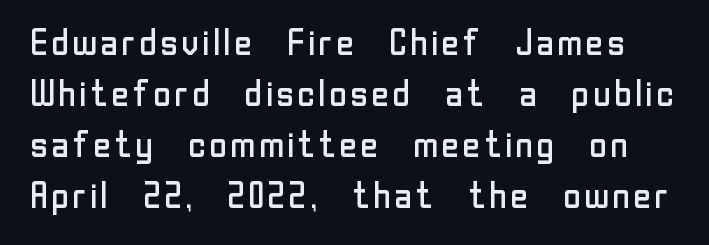
{"serif": "no", "italic": "no", "bold": "no", "weight": "regular", "width": "normal", "stroke_contrast": "low", "x_height": "medium", "monospaced": "no", "underline": "no", "line_spacing": "normal", "line_spacing_ratio": 1.42, "letter_spacing": "normal", "letter_spacing_em": 0.0, "glyph_px": 36}
